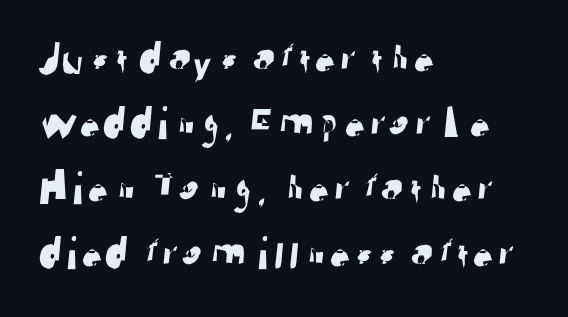
{"serif": "no", "width": "normal", "stroke_contrast": "low", "x_height": "medium", "monospaced": "no", "underline": "no", "align": "left", "line_spacing": "normal", "line_spacing_ratio": 1.38, "letter_spacing": "normal", "letter_spacing_em": 0.0, "glyph_px": 47}
